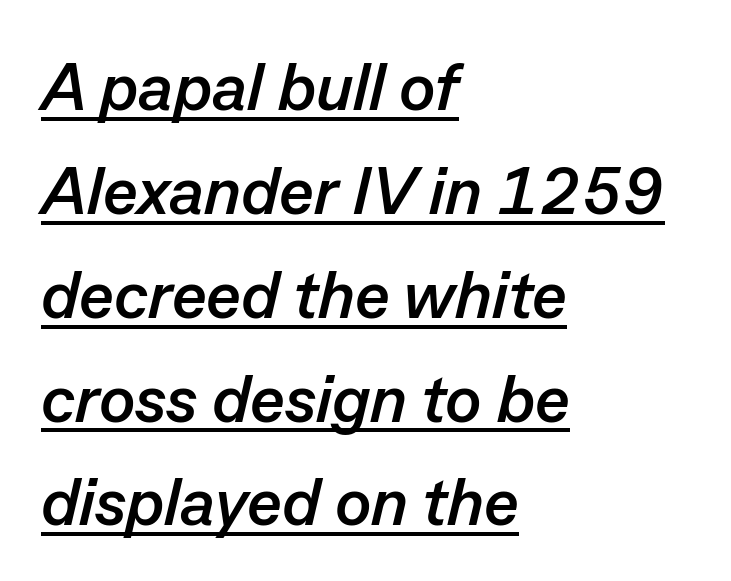
Q: Is the text bold? A: Yes.
Q: Is the text italic (slanted)? A: Yes, it leans right by about 13 degrees.
Q: Is the text underlined? A: Yes.
Q: How is the paragraph aligned? A: Left-aligned.
Q: Is the spacing between letters normal or unusually wide? A: Normal.
Q: Is the spacing between lines tight, normal or loose? A: Normal.
Q: Width (condensed, normal, or wide)? A: Normal.
Q: Stroke contrast? A: Low.
Q: x-height? A: Medium.
Q: Monospaced? A: No.
